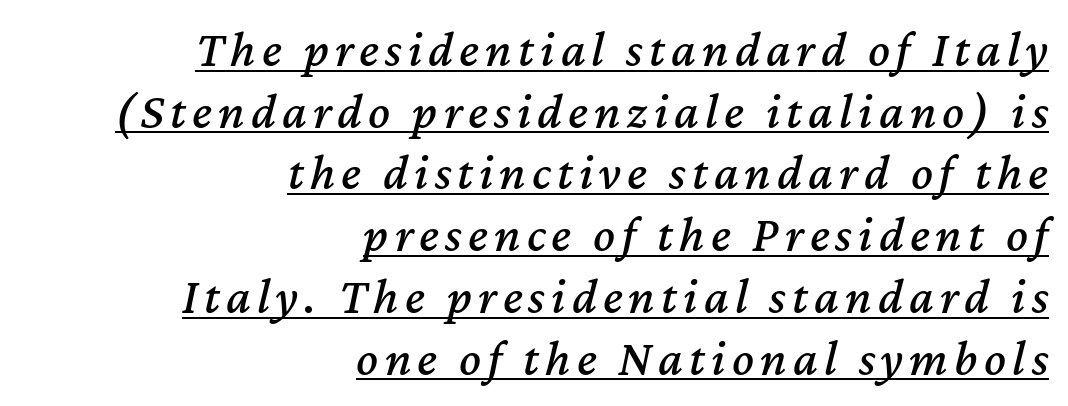
Q: Is the text italic (slanted)? A: Yes, it leans right by about 12 degrees.
Q: Is the text underlined? A: Yes.
Q: How is the paragraph aligned? A: Right-aligned.
Q: Width (condensed, normal, or wide)? A: Normal.
Q: Stroke contrast? A: Medium.
Q: x-height? A: Medium.
Q: Monospaced? A: No.
